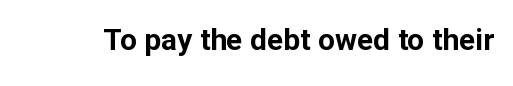
Q: Is the text bold? A: Yes.
Q: Is the text italic (slanted)? A: No, it is upright.
Q: Is the typeface a serif or a sans-serif typeface? A: Sans-serif.
Q: Is the text underlined? A: No.
Q: Is the spacing between letters normal or unusually wide? A: Normal.
Q: Width (condensed, normal, or wide)? A: Normal.
Q: Stroke contrast? A: Low.
Q: x-height? A: Medium.
Q: Monospaced? A: No.
